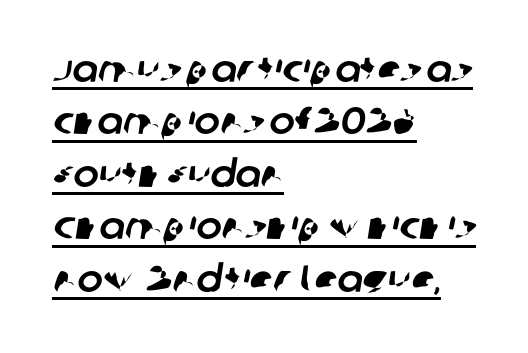
Font category for this specimen: sans-serif. Think of a printed novel: that variable character pitch is what you see here. A student would call this left alignment; a typographer would say flush left, rag right. Horizontal bands of white between lines are of average thickness. Nothing unusual about the tracking: characters are spaced as the font intends.
